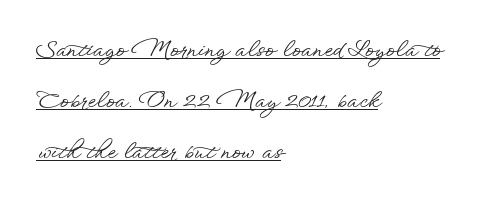
One-word summary of the alignment: left. Honestly, the underline is the first thing you notice here. Quick note: interline space is abundant. Here the glyphs are tracked normally, forming tight word shapes.
